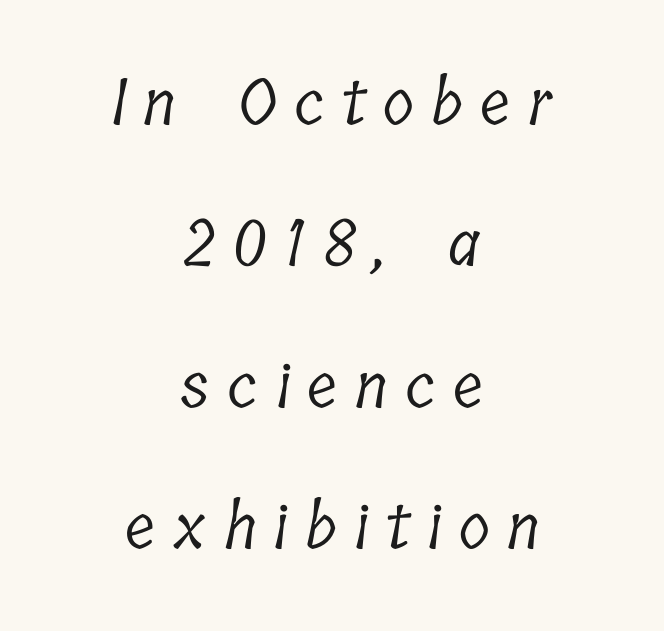
The image shows 64 px light, condensed serif type; set centered, loose line spacing (2.21x), unusually wide letter spacing (+0.27 em), not underlined; low stroke contrast and a medium x-height.
